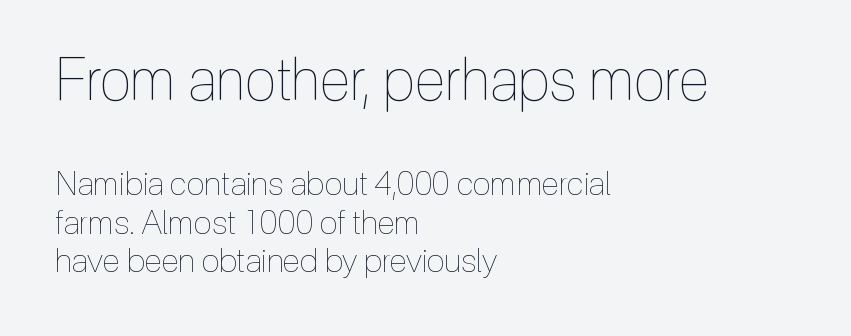
Q: Is the text bold? A: No.
Q: Is the text italic (slanted)? A: No, it is upright.
Q: Is the text underlined? A: No.
Q: How is the paragraph aligned? A: Left-aligned.
Q: Is the spacing between letters normal or unusually wide? A: Normal.
Q: Which block of text is set in a larger size, the first (top) or the second (bottom)? A: The first (top) one.
Q: Width (condensed, normal, or wide)? A: Condensed.
Q: x-height? A: Medium.
Q: Monospaced? A: No.
